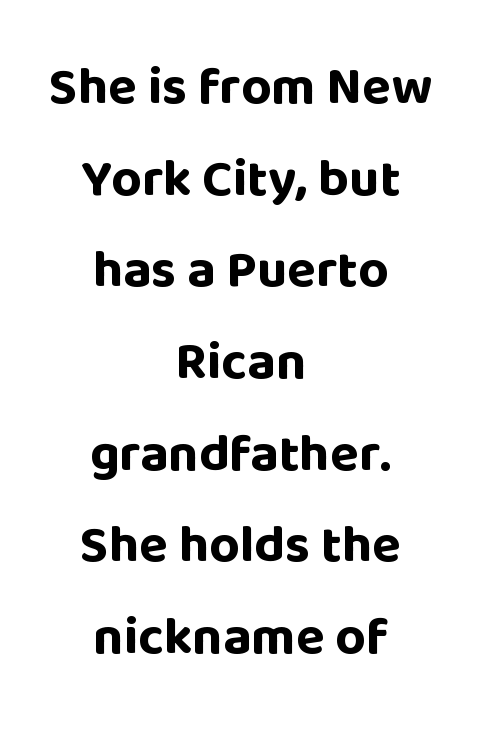
How are the letters spaced? Ordinarily, with no added tracking. The glyphs have the mass of a bold cut. Every stem runs plumb, perpendicular to the baseline. Clear beneath every line of the passage. Centered paragraph, ragged on both sides.
